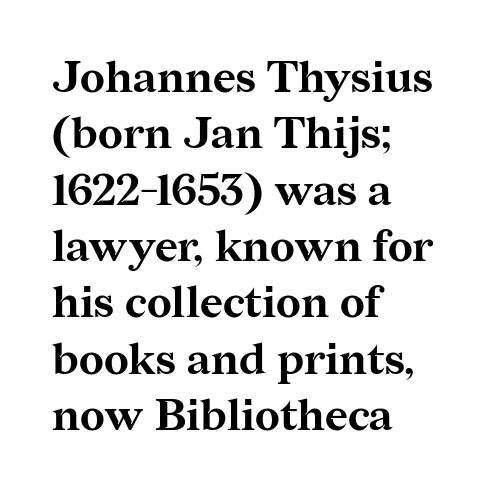
Q: Is the text bold? A: Yes.
Q: Is the text italic (slanted)? A: No, it is upright.
Q: Is the typeface a serif or a sans-serif typeface? A: Serif.
Q: Is the text underlined? A: No.
Q: How is the paragraph aligned? A: Left-aligned.
Q: Is the spacing between letters normal or unusually wide? A: Normal.
Q: Is the spacing between lines tight, normal or loose? A: Normal.
Q: Width (condensed, normal, or wide)? A: Normal.
Q: Stroke contrast? A: Medium.
Q: x-height? A: Medium.
Q: Monospaced? A: No.
